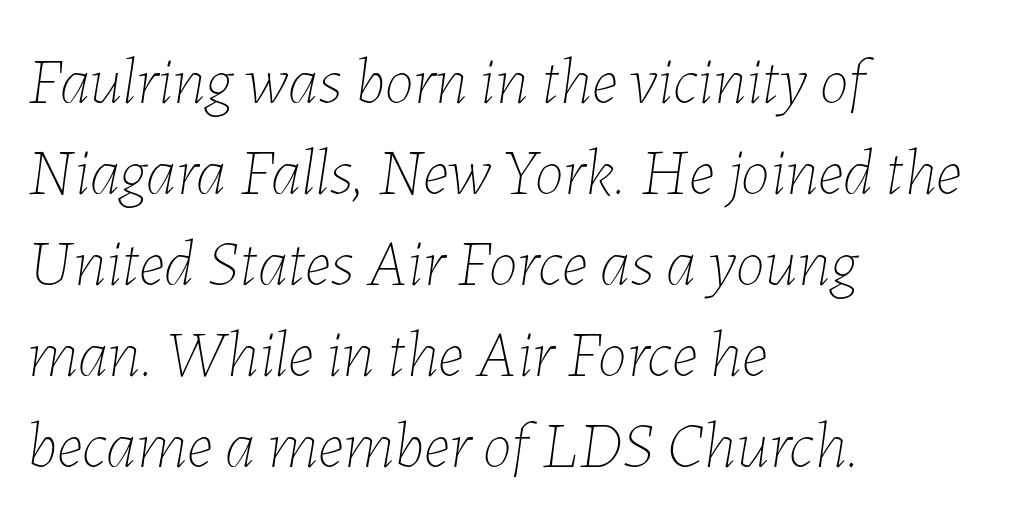
{"italic": "yes", "lean": "right", "slant_degrees": 7, "bold": "no", "weight": "thin", "width": "normal", "stroke_contrast": "low", "x_height": "medium", "monospaced": "no", "underline": "no", "align": "left", "line_spacing": "normal", "line_spacing_ratio": 1.38, "letter_spacing": "normal", "letter_spacing_em": 0.0, "glyph_px": 66}
